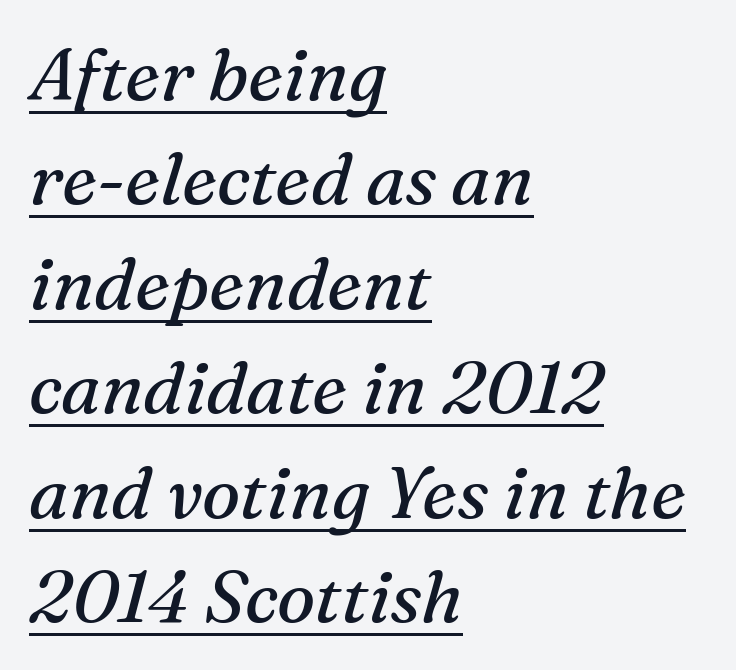
The image shows 72 px regular-weight serif type, italic (leaning right); set left-aligned, normal line spacing (1.45x), normal letter spacing, underlined; medium stroke contrast and a medium x-height.
